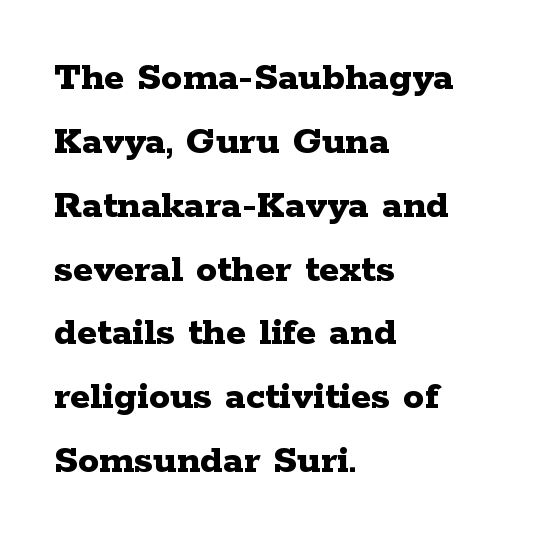
Q: Is the text bold? A: Yes.
Q: Is the text italic (slanted)? A: No, it is upright.
Q: Is the typeface a serif or a sans-serif typeface? A: Serif.
Q: Is the text underlined? A: No.
Q: How is the paragraph aligned? A: Left-aligned.
Q: Is the spacing between letters normal or unusually wide? A: Normal.
Q: Is the spacing between lines tight, normal or loose? A: Normal.
Q: Width (condensed, normal, or wide)? A: Wide.
Q: Stroke contrast? A: Low.
Q: x-height? A: Medium.
Q: Monospaced? A: No.
